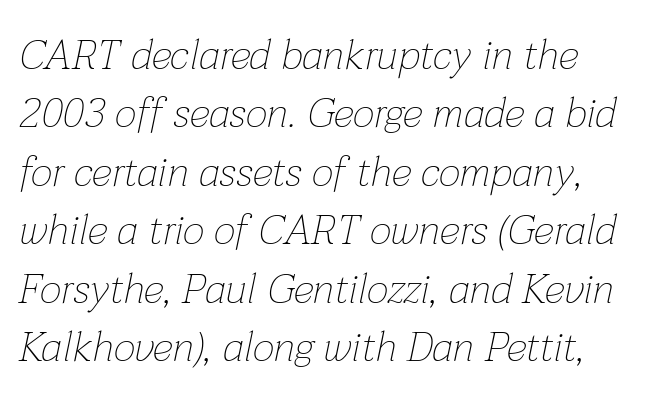
The image shows 42 px thin type, italic (leaning right); set left-aligned, normal line spacing (1.39x), normal letter spacing, not underlined; low stroke contrast and a medium x-height.
